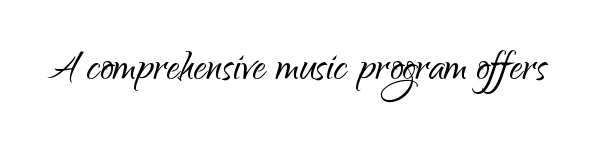
Q: Is the text bold? A: No.
Q: Is the text italic (slanted)? A: Yes.
Q: Is the typeface a serif or a sans-serif typeface? A: Sans-serif.
Q: Is the text underlined? A: No.
Q: Is the spacing between letters normal or unusually wide? A: Normal.
Q: Width (condensed, normal, or wide)? A: Normal.
Q: Stroke contrast? A: Low.
Q: x-height? A: Small.
Q: Monospaced? A: No.
